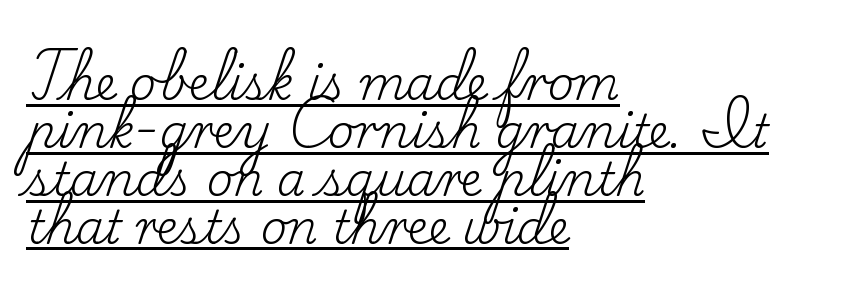
{"serif": "yes", "bold": "no", "weight": "regular", "width": "normal", "stroke_contrast": "low", "x_height": "small", "monospaced": "no", "underline": "yes", "align": "left", "line_spacing": "tight", "line_spacing_ratio": 1.04, "letter_spacing": "normal", "letter_spacing_em": 0.0, "glyph_px": 46}
